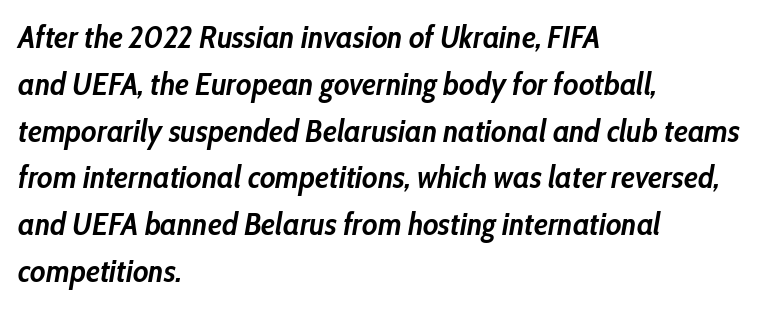
Q: Is the text bold? A: Yes.
Q: Is the text italic (slanted)? A: Yes, it leans right by about 10 degrees.
Q: Is the text underlined? A: No.
Q: How is the paragraph aligned? A: Left-aligned.
Q: Is the spacing between letters normal or unusually wide? A: Normal.
Q: Is the spacing between lines tight, normal or loose? A: Normal.
Q: Width (condensed, normal, or wide)? A: Condensed.
Q: Stroke contrast? A: Low.
Q: x-height? A: Medium.
Q: Monospaced? A: No.
